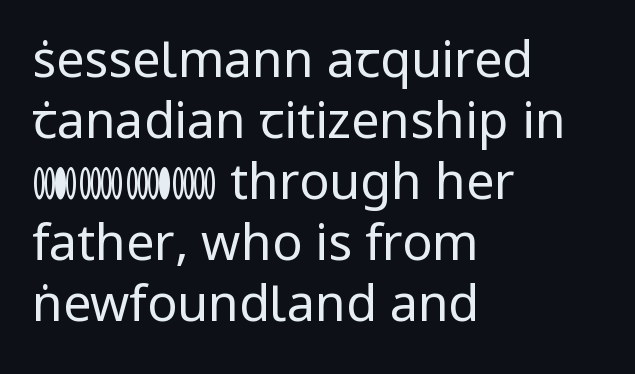
Q: Is the text bold? A: No.
Q: Is the text italic (slanted)? A: No, it is upright.
Q: Is the typeface a serif or a sans-serif typeface? A: Sans-serif.
Q: Is the text underlined? A: No.
Q: How is the paragraph aligned? A: Left-aligned.
Q: Is the spacing between letters normal or unusually wide? A: Normal.
Q: Width (condensed, normal, or wide)? A: Normal.
Q: Stroke contrast? A: Low.
Q: x-height? A: Medium.
Q: Monospaced? A: No.
